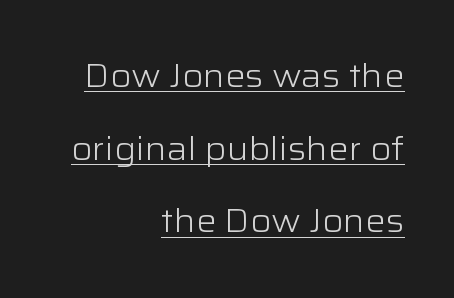
Q: Is the text bold? A: No.
Q: Is the text italic (slanted)? A: No, it is upright.
Q: Is the typeface a serif or a sans-serif typeface? A: Sans-serif.
Q: Is the text underlined? A: Yes.
Q: How is the paragraph aligned? A: Right-aligned.
Q: Is the spacing between letters normal or unusually wide? A: Normal.
Q: Is the spacing between lines tight, normal or loose? A: Loose.
Q: Width (condensed, normal, or wide)? A: Wide.
Q: Stroke contrast? A: Low.
Q: x-height? A: Medium.
Q: Monospaced? A: No.
